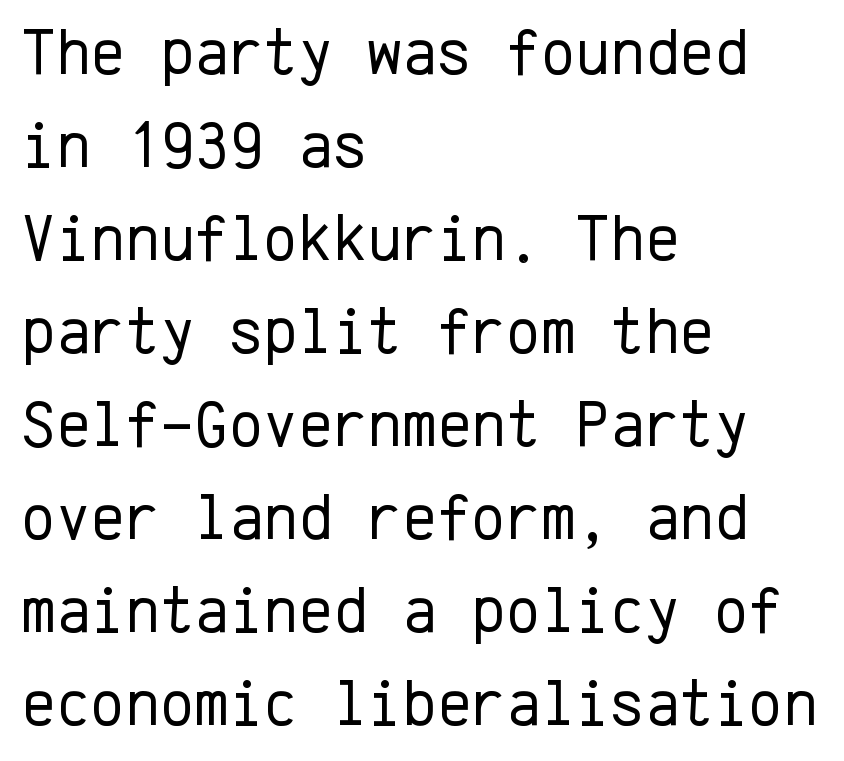
Q: Is the text bold? A: No.
Q: Is the text italic (slanted)? A: No, it is upright.
Q: Is the typeface a serif or a sans-serif typeface? A: Sans-serif.
Q: Is the text underlined? A: No.
Q: How is the paragraph aligned? A: Left-aligned.
Q: Is the spacing between letters normal or unusually wide? A: Normal.
Q: Is the spacing between lines tight, normal or loose? A: Normal.
Q: Width (condensed, normal, or wide)? A: Normal.
Q: Stroke contrast? A: Low.
Q: x-height? A: Medium.
Q: Monospaced? A: Yes.
